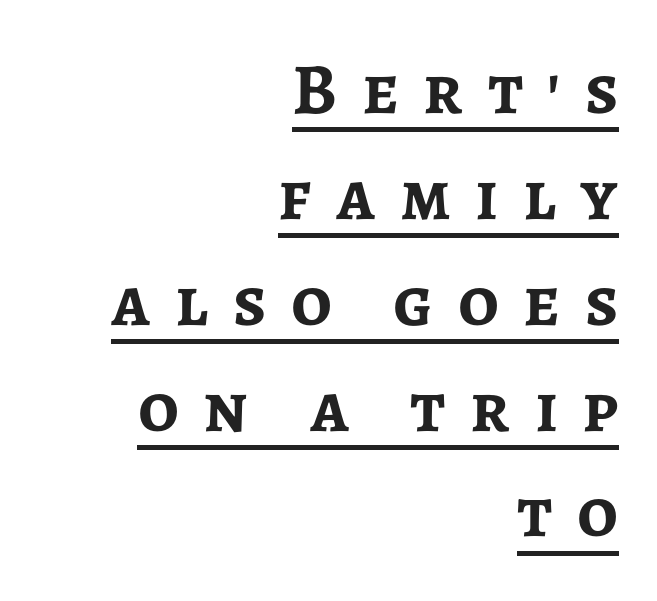
The image shows 72 px semibold sans-serif type, upright; set right-aligned, normal line spacing (1.47x), unusually wide letter spacing (+0.34 em), underlined; low stroke contrast and a medium x-height.
